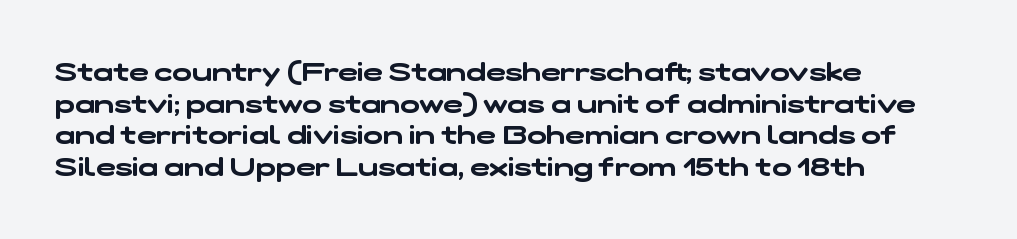
{"underline": "no", "align": "left", "line_spacing_ratio": 1.22, "letter_spacing": "normal", "letter_spacing_em": 0.0, "glyph_px": 26}
